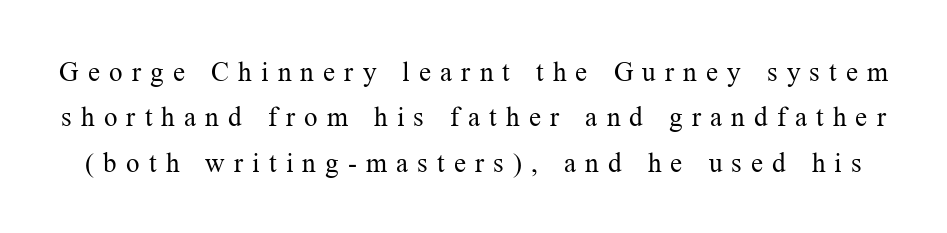
{"italic": "no", "bold": "no", "underline": "no", "line_spacing": "normal", "line_spacing_ratio": 1.68, "letter_spacing": "wide", "letter_spacing_em": 0.34, "glyph_px": 27}
